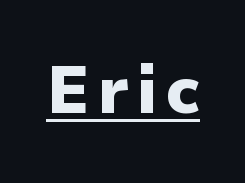
Q: Is the text bold? A: Yes.
Q: Is the text italic (slanted)? A: No, it is upright.
Q: Is the typeface a serif or a sans-serif typeface? A: Sans-serif.
Q: Is the text underlined? A: Yes.
Q: Width (condensed, normal, or wide)? A: Normal.
Q: Stroke contrast? A: Low.
Q: x-height? A: Medium.
Q: Monospaced? A: No.
